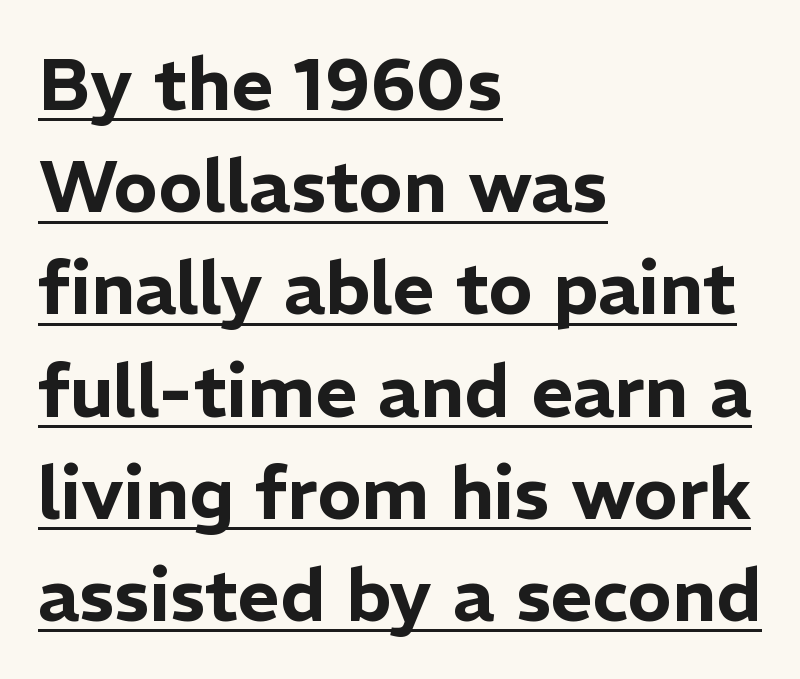
The letters stand straight up with perfectly vertical stems. This sample has the flowing, uneven cadence of proportional lettering. Honestly, the row spacing looks completely unremarkable. Glance below the letters and you will spot a drawn line.
